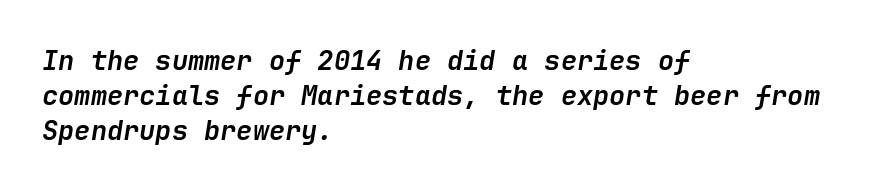
Q: Is the text bold? A: Yes.
Q: Is the text italic (slanted)? A: Yes, it leans right by about 9 degrees.
Q: Is the text underlined? A: No.
Q: How is the paragraph aligned? A: Left-aligned.
Q: Is the spacing between letters normal or unusually wide? A: Normal.
Q: Is the spacing between lines tight, normal or loose? A: Normal.
